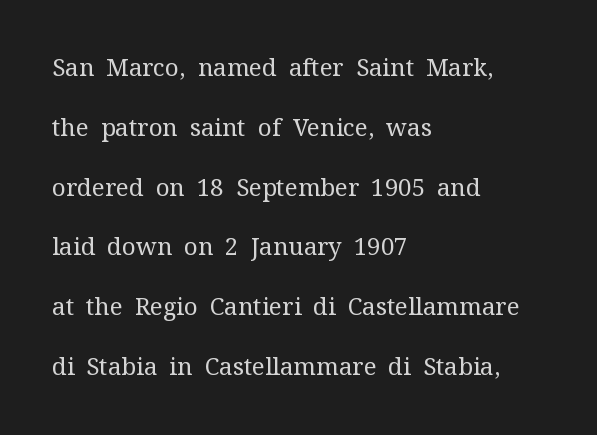
{"italic": "no", "bold": "no", "underline": "no", "align": "left", "line_spacing": "loose", "line_spacing_ratio": 2.49, "letter_spacing": "normal", "letter_spacing_em": 0.0, "glyph_px": 24}
